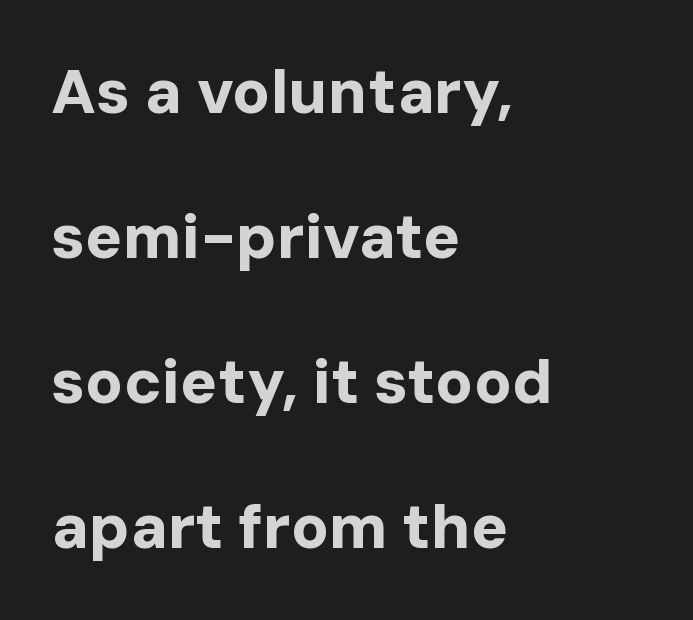
Every letter is thick-stroked: bold, no question. Proportional: the letters do not fall into vertical columns. You could fit nearly another row in the gap between these rows. This rendering leaves character spacing at its baseline value. If you drew a ruler down the left edge, every line would touch it.
